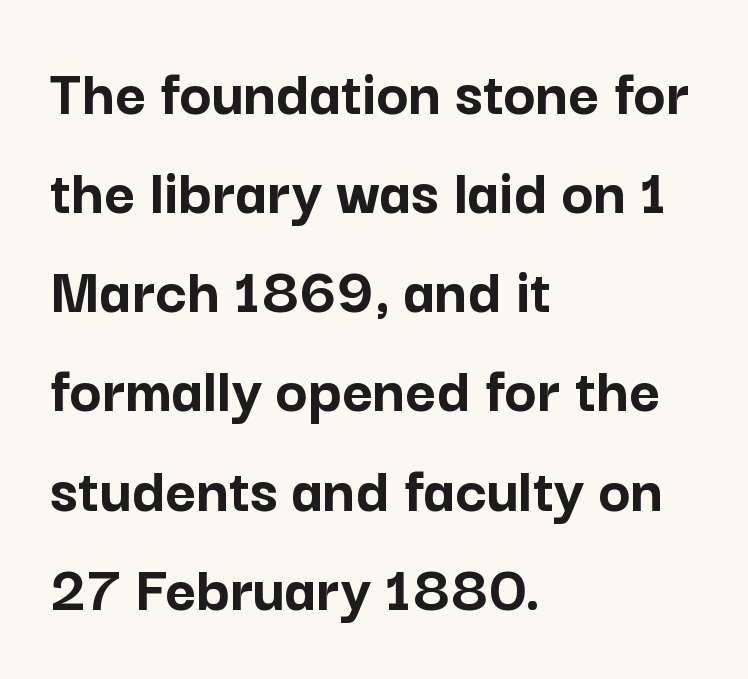
Q: Is the text bold? A: Yes.
Q: Is the text italic (slanted)? A: No, it is upright.
Q: Is the typeface a serif or a sans-serif typeface? A: Sans-serif.
Q: Is the text underlined? A: No.
Q: How is the paragraph aligned? A: Left-aligned.
Q: Is the spacing between letters normal or unusually wide? A: Normal.
Q: Is the spacing between lines tight, normal or loose? A: Normal.
Q: Width (condensed, normal, or wide)? A: Normal.
Q: Stroke contrast? A: Low.
Q: x-height? A: Medium.
Q: Monospaced? A: No.
